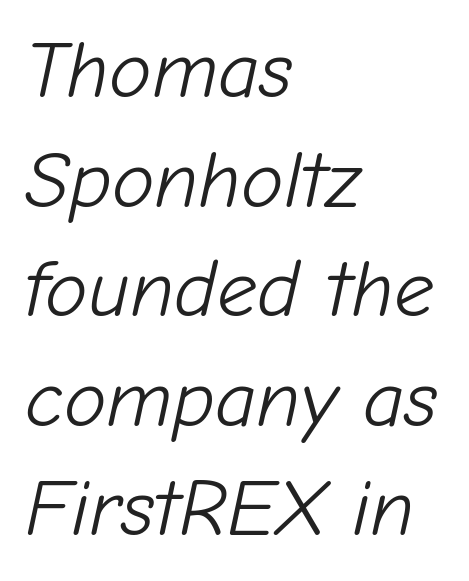
The image shows 80 px light type, italic (leaning right); set left-aligned, normal line spacing (1.37x), normal letter spacing, not underlined; low stroke contrast and a medium x-height.
